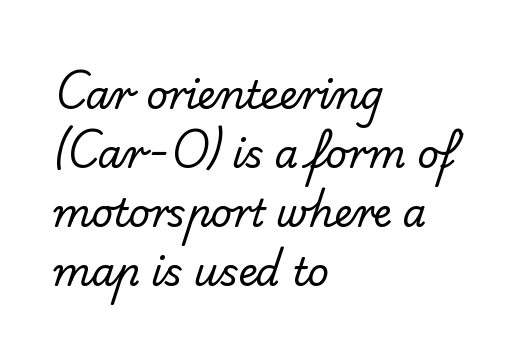
Q: Is the text bold? A: No.
Q: Is the typeface a serif or a sans-serif typeface? A: Sans-serif.
Q: Is the text underlined? A: No.
Q: How is the paragraph aligned? A: Left-aligned.
Q: Is the spacing between letters normal or unusually wide? A: Normal.
Q: Is the spacing between lines tight, normal or loose? A: Normal.
Q: Width (condensed, normal, or wide)? A: Normal.
Q: Stroke contrast? A: Low.
Q: x-height? A: Small.
Q: Monospaced? A: No.
